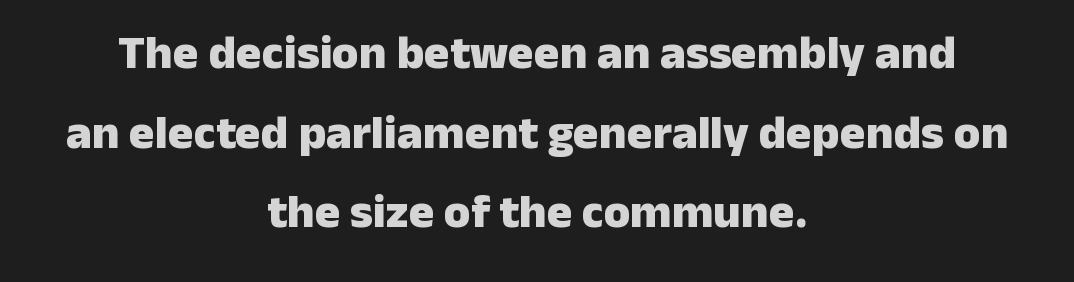
{"serif": "no", "italic": "no", "bold": "yes", "weight": "heavy", "width": "normal", "stroke_contrast": "low", "x_height": "medium", "monospaced": "no", "underline": "no", "align": "center", "line_spacing": "normal", "line_spacing_ratio": 1.66, "letter_spacing": "normal", "letter_spacing_em": 0.0, "glyph_px": 48}
